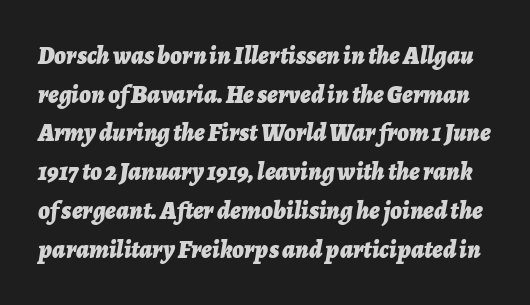
Is the type slanted? Yes — the strokes lean at a clear angle. Regarding leading, the lines here are spaced in the standard way. Spacing between characters is what you'd get straight out of the box. Clear beneath every line of the passage. Heavy, bold letterforms.
